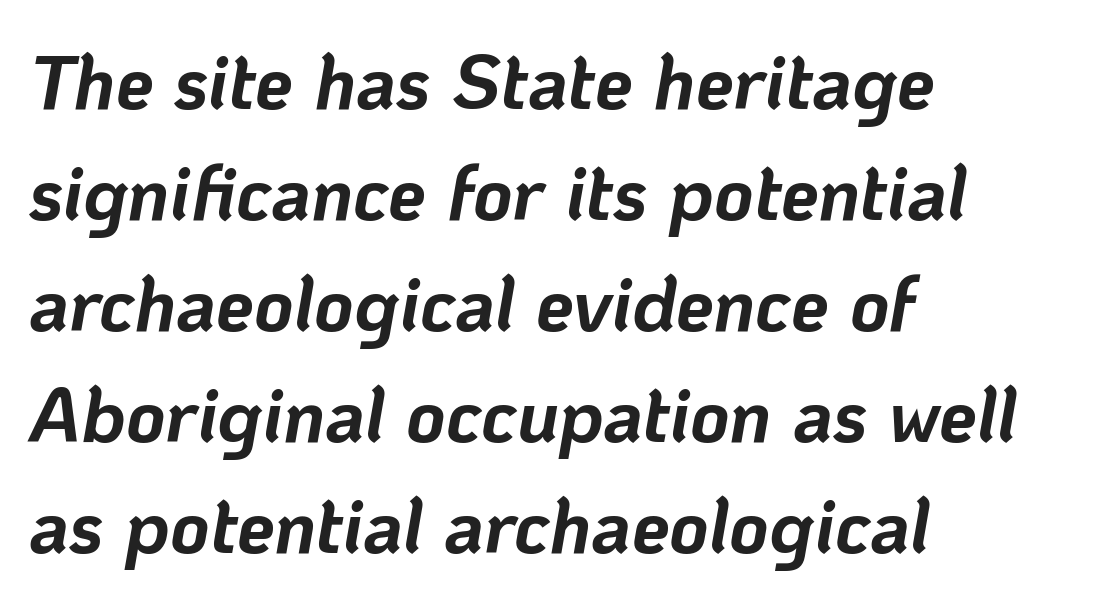
The image shows 76 px bold type, italic (leaning right); set left-aligned, normal line spacing (1.46x), normal letter spacing, not underlined; low stroke contrast and a medium x-height.
